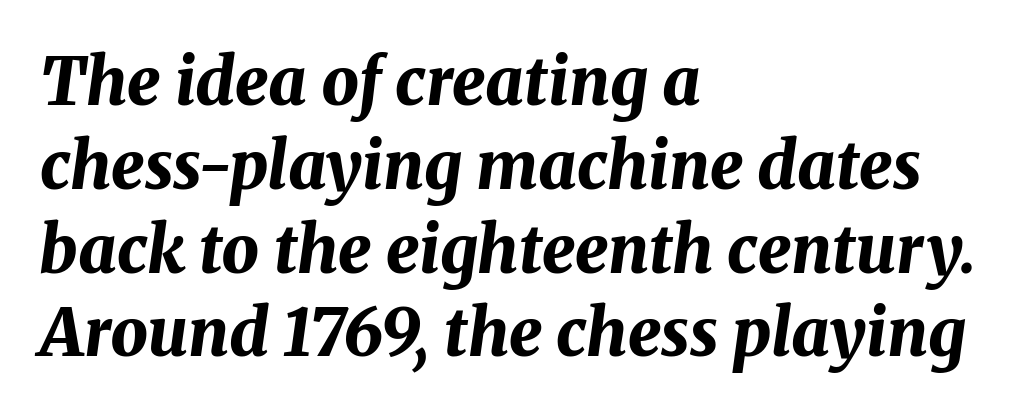
Compared with a centered layout, this one pins lines to the left instead. A typesetter would call this proportional, since set widths differ per character. Tall strokes in this sample are angled rather than plumb. Chunky letters — that's bold for sure. This rendering features lettering with no underline.
